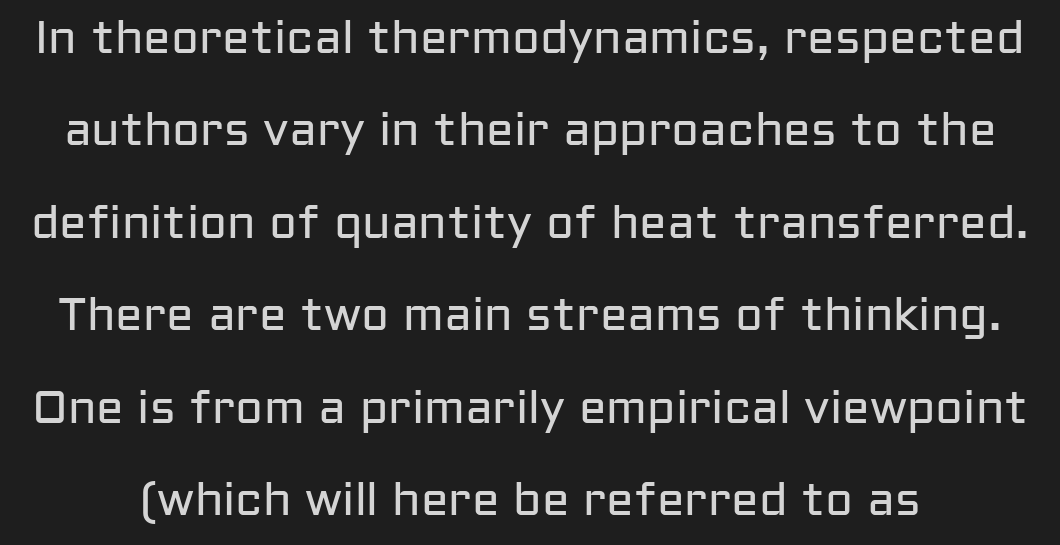
Standard letterfit; no display-style spreading of the glyphs. The weight would be labelled regular, book, light, or lighter still. The typography opts for an upright posture over an oblique one. A typesetter would call this leading open, well beyond the default. Looks like regular typesetting: each glyph gets only the width it needs.
